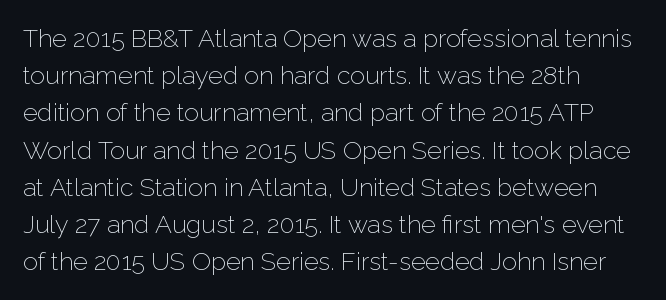
Each new line begins a customary step beneath the previous one. In CSS terms this would be text-align: left. Every character sits straight up, as roman type does. Inter-character spacing is left at the font's built-in metrics.
